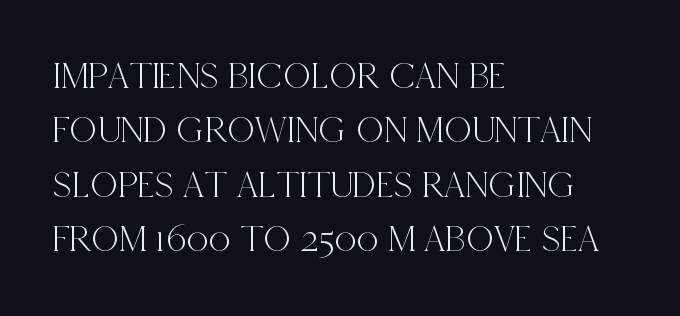
Q: Is the text italic (slanted)? A: No, it is upright.
Q: Is the typeface a serif or a sans-serif typeface? A: Serif.
Q: Is the text underlined? A: No.
Q: How is the paragraph aligned? A: Left-aligned.
Q: Is the spacing between letters normal or unusually wide? A: Normal.
Q: Is the spacing between lines tight, normal or loose? A: Normal.
Q: Width (condensed, normal, or wide)? A: Condensed.
Q: x-height? A: Large.
Q: Monospaced? A: No.
